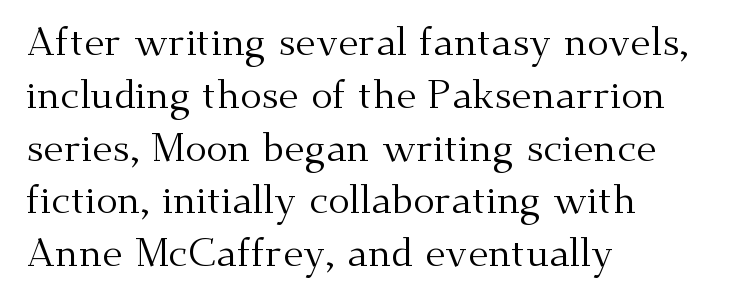
The image shows 40 px regular-weight serif type, upright; set left-aligned, normal line spacing (1.32x), normal letter spacing, not underlined; medium stroke contrast and a small x-height.
